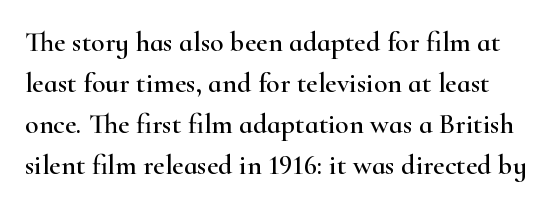
Q: Is the text italic (slanted)? A: No, it is upright.
Q: Is the typeface a serif or a sans-serif typeface? A: Serif.
Q: Is the text underlined? A: No.
Q: Is the spacing between letters normal or unusually wide? A: Normal.
Q: Is the spacing between lines tight, normal or loose? A: Normal.
Q: Width (condensed, normal, or wide)? A: Wide.
Q: Stroke contrast? A: High.
Q: x-height? A: Small.
Q: Monospaced? A: No.
